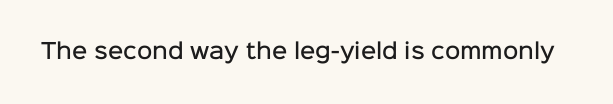
The image shows 21 px text type, upright; set normal letter spacing, not underlined.
